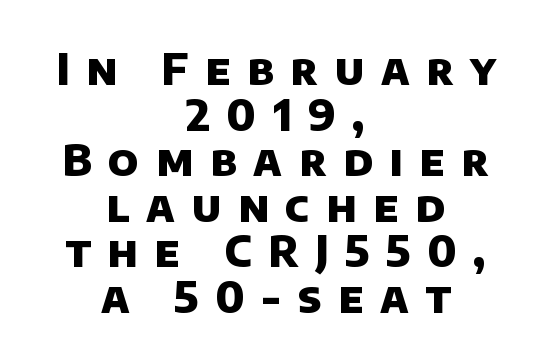
{"serif": "no", "bold": "yes", "weight": "heavy", "width": "normal", "stroke_contrast": "low", "x_height": "large", "monospaced": "no", "underline": "no", "align": "center", "line_spacing": "tight", "line_spacing_ratio": 1.06, "letter_spacing": "wide", "letter_spacing_em": 0.39, "glyph_px": 43}
